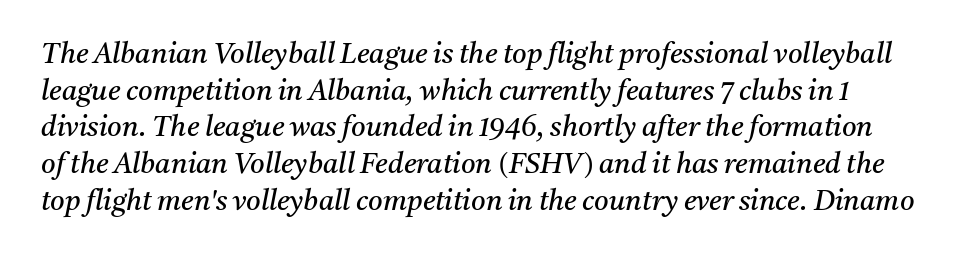
The image shows 28 px regular-weight serif type, italic (leaning right); set normal line spacing (1.31x), normal letter spacing, not underlined; medium stroke contrast and a medium x-height.
